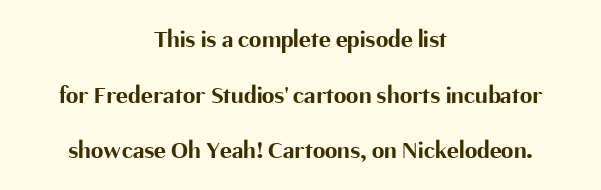
The designer dialed line spacing up above the default. Compared with an ordinary text face, these strokes are far heavier — a full bold. Layout note: lines centered. Plain, unruled lines of type. This rendering leaves character spacing at its baseline value.
